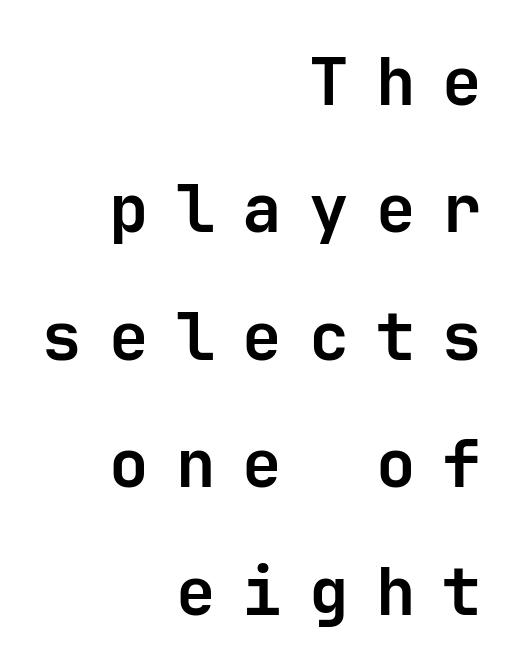
Q: Is the text bold? A: Yes.
Q: Is the text italic (slanted)? A: No, it is upright.
Q: Is the typeface a serif or a sans-serif typeface? A: Sans-serif.
Q: Is the text underlined? A: No.
Q: How is the paragraph aligned? A: Right-aligned.
Q: Is the spacing between letters normal or unusually wide? A: Unusually wide.
Q: Is the spacing between lines tight, normal or loose? A: Loose.
Q: Width (condensed, normal, or wide)? A: Normal.
Q: Stroke contrast? A: Low.
Q: x-height? A: Medium.
Q: Monospaced? A: Yes.
